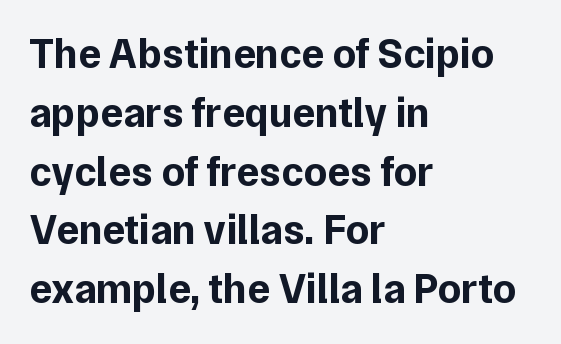
{"serif": "no", "italic": "no", "bold": "yes", "weight": "bold", "width": "normal", "stroke_contrast": "low", "x_height": "medium", "monospaced": "no", "underline": "no", "align": "left", "line_spacing": "normal", "line_spacing_ratio": 1.4, "letter_spacing": "normal", "letter_spacing_em": 0.0, "glyph_px": 42}
